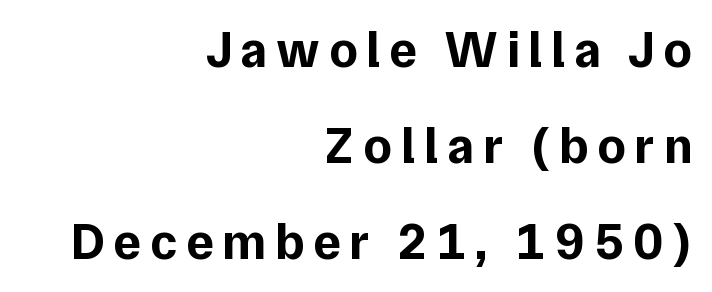
The image shows 51 px bold sans-serif type, upright; set right-aligned, line spacing 1.88x, not underlined; low stroke contrast and a medium x-height.
